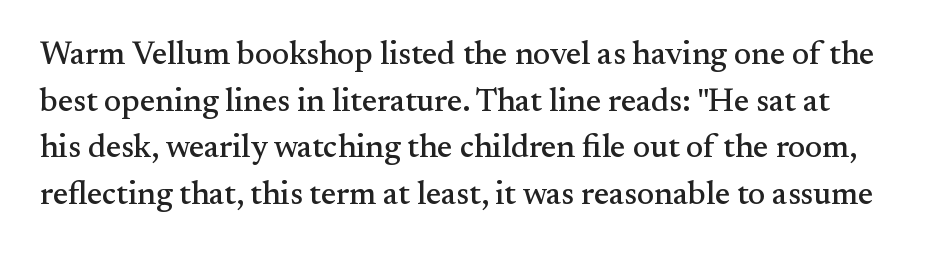
Q: Is the text italic (slanted)? A: No, it is upright.
Q: Is the typeface a serif or a sans-serif typeface? A: Serif.
Q: Is the text underlined? A: No.
Q: Is the spacing between letters normal or unusually wide? A: Normal.
Q: Is the spacing between lines tight, normal or loose? A: Normal.
Q: Width (condensed, normal, or wide)? A: Normal.
Q: Stroke contrast? A: Medium.
Q: x-height? A: Small.
Q: Monospaced? A: No.
